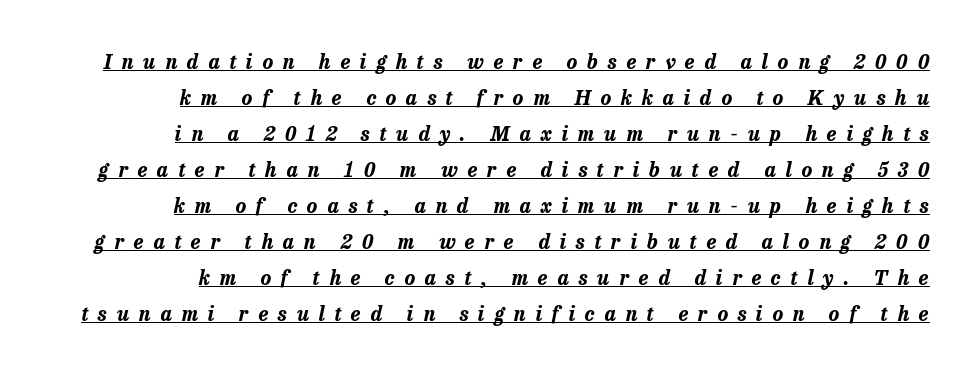
The image shows 20 px bold type, italic (leaning right); set right-aligned, line spacing 1.8x, unusually wide letter spacing (+0.49 em), underlined.
